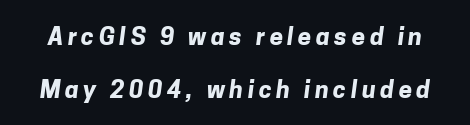
Q: Is the text bold? A: Yes.
Q: Is the text underlined? A: No.
Q: Is the spacing between lines tight, normal or loose? A: Loose.
